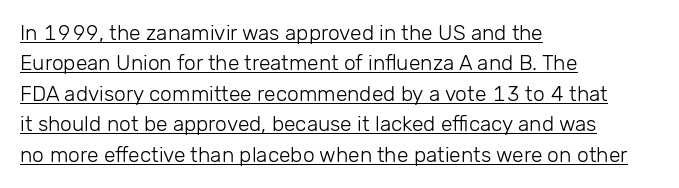
The image shows 21 px text type, upright; set left-aligned, normal line spacing (1.45x), normal letter spacing, underlined.
